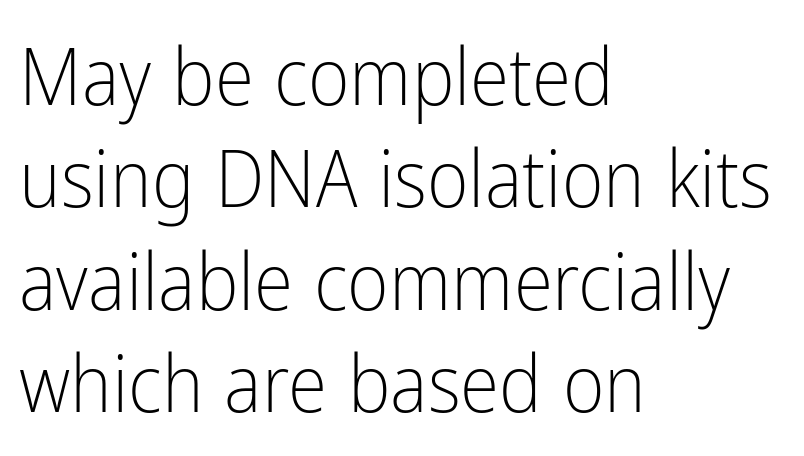
{"serif": "no", "italic": "no", "bold": "no", "weight": "light", "width": "condensed", "stroke_contrast": "low", "x_height": "medium", "monospaced": "no", "underline": "no", "align": "left", "line_spacing": "normal", "line_spacing_ratio": 1.28, "letter_spacing": "normal", "letter_spacing_em": 0.0, "glyph_px": 80}
